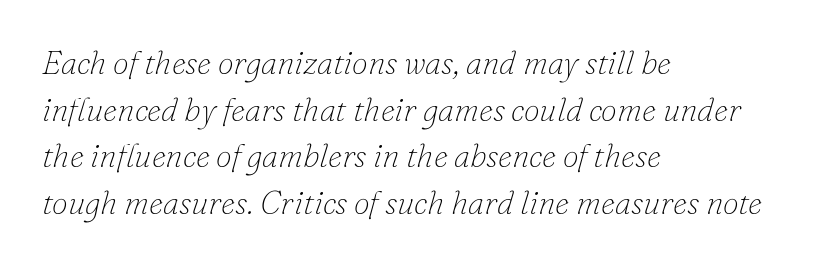
{"serif": "yes", "italic": "yes", "lean": "right", "slant_degrees": 16, "bold": "no", "weight": "thin", "width": "normal", "stroke_contrast": "low", "x_height": "small", "monospaced": "no", "underline": "no", "align": "left", "line_spacing": "normal", "line_spacing_ratio": 1.46, "letter_spacing": "normal", "letter_spacing_em": 0.0, "glyph_px": 32}
